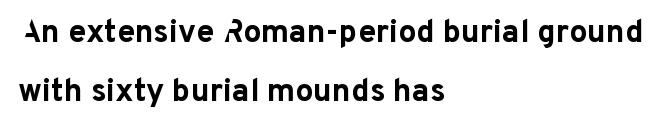
Q: Is the text bold? A: Yes.
Q: Is the text italic (slanted)? A: No, it is upright.
Q: Is the typeface a serif or a sans-serif typeface? A: Sans-serif.
Q: Is the text underlined? A: No.
Q: How is the paragraph aligned? A: Left-aligned.
Q: Is the spacing between letters normal or unusually wide? A: Normal.
Q: Width (condensed, normal, or wide)? A: Normal.
Q: Stroke contrast? A: Low.
Q: x-height? A: Medium.
Q: Monospaced? A: No.
